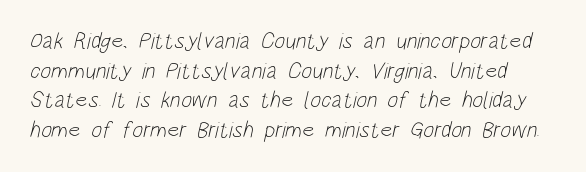
The font sits on the lighter half of the weight spectrum, regular included. The baseline area is clear. Vertically, the passage feels balanced, rows spaced as you'd expect. In terms of letterspacing, this is plain default setting.
